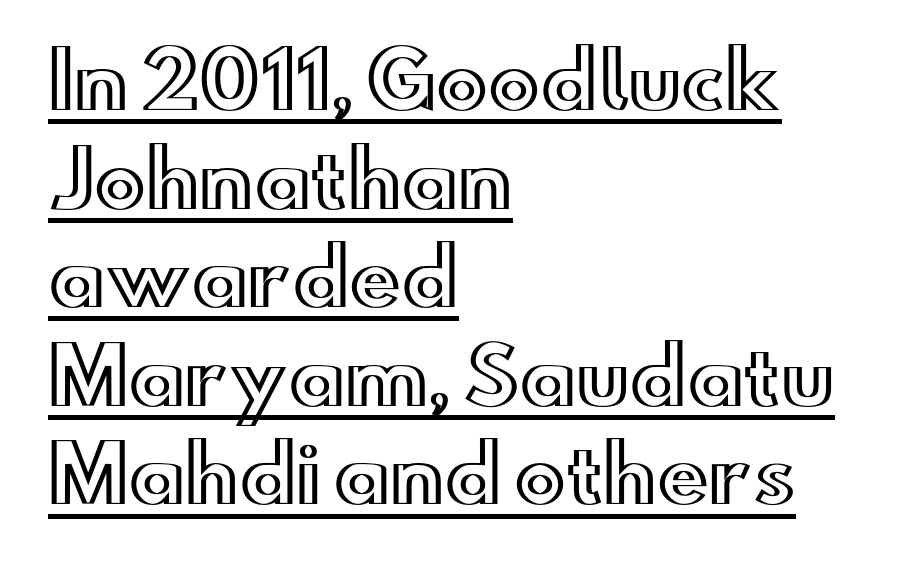
Q: Is the text italic (slanted)? A: No, it is upright.
Q: Is the text underlined? A: Yes.
Q: How is the paragraph aligned? A: Left-aligned.
Q: Is the spacing between letters normal or unusually wide? A: Normal.
Q: Is the spacing between lines tight, normal or loose? A: Normal.
Q: Width (condensed, normal, or wide)? A: Wide.
Q: x-height? A: Small.
Q: Monospaced? A: No.
